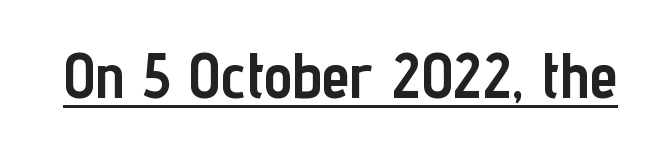
A typesetter would call this zero additional tracking. Underlined type. Posture: straight, roman, zero tilt. Stroke thickness is high; the sample reads as a true bold.
